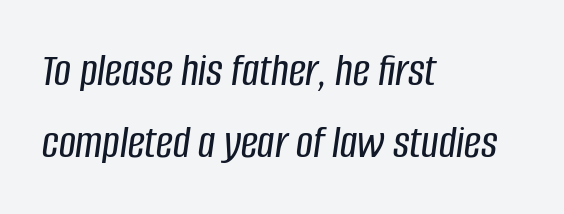
In CSS terms this would be text-align: left. Notice how descenders clear the ascenders below comfortably — that's standard leading. Tracking here is standard; glyphs follow each other at the usual distance. The specimen reads as italic at a glance. The letters advance in unequal steps, a hallmark of proportional type. Glance below the letters and you will spot only blank space.
